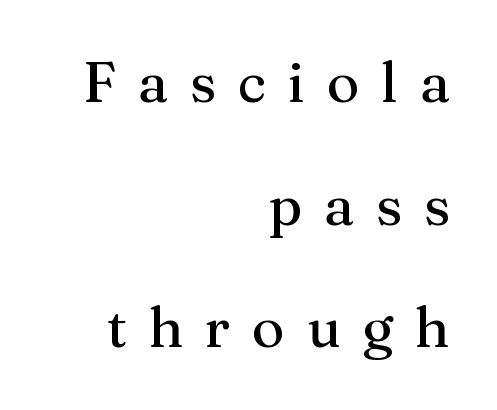
{"serif": "yes", "italic": "no", "width": "normal", "stroke_contrast": "medium", "x_height": "medium", "monospaced": "no", "underline": "no", "align": "right", "line_spacing": "loose", "line_spacing_ratio": 2.19, "letter_spacing": "wide", "letter_spacing_em": 0.39, "glyph_px": 56}
